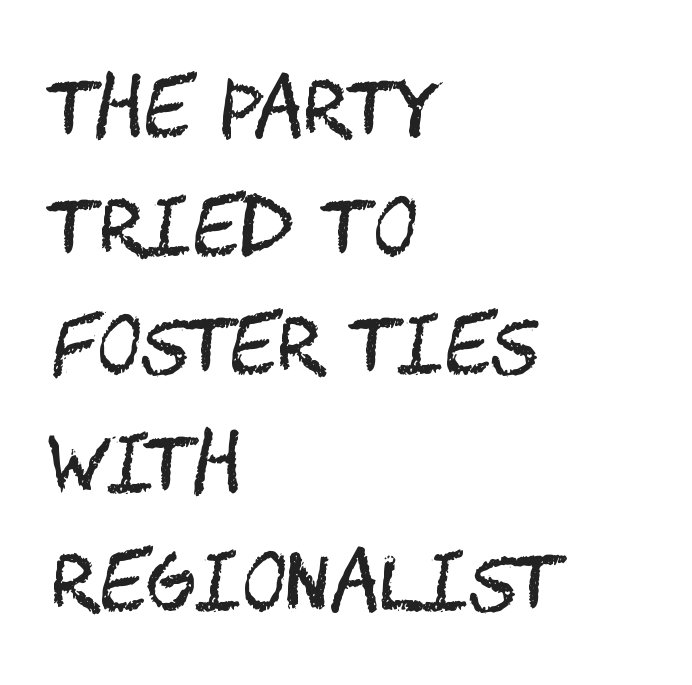
{"serif": "no", "italic": "no", "bold": "no", "weight": "regular", "width": "condensed", "stroke_contrast": "medium", "x_height": "large", "underline": "no", "align": "left", "line_spacing": "normal", "line_spacing_ratio": 1.56, "letter_spacing": "normal", "letter_spacing_em": 0.0, "glyph_px": 76}
